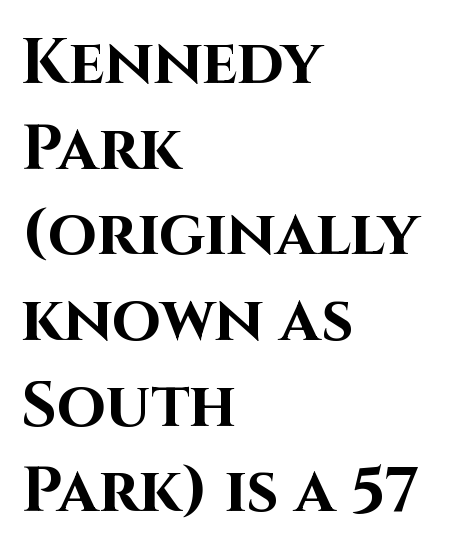
Does the type have serifs? No, each stem ends abruptly. Students, this is bold: see how much ink each stroke carries. Decoration check: the copy has no underline. Vertical spacing — default. The letters stand upright; this is a roman face. A typesetter would call this proportional, since set widths differ per character.
